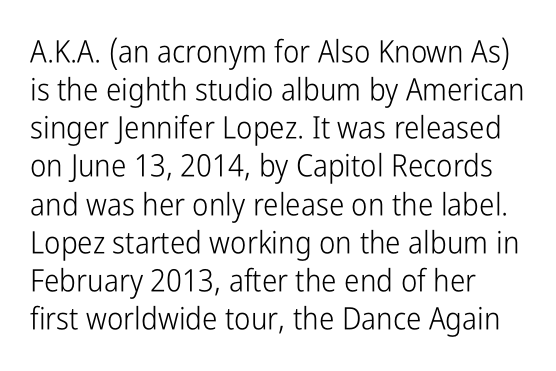
{"serif": "no", "italic": "no", "bold": "no", "weight": "light", "width": "condensed", "stroke_contrast": "low", "x_height": "medium", "monospaced": "no", "underline": "no", "align": "left", "line_spacing_ratio": 1.23, "letter_spacing": "normal", "letter_spacing_em": 0.0, "glyph_px": 31}
